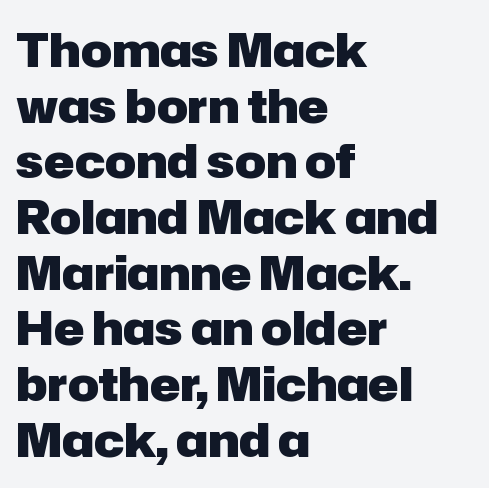
Q: Is the text bold? A: Yes.
Q: Is the text italic (slanted)? A: No, it is upright.
Q: Is the typeface a serif or a sans-serif typeface? A: Sans-serif.
Q: Is the text underlined? A: No.
Q: How is the paragraph aligned? A: Left-aligned.
Q: Is the spacing between letters normal or unusually wide? A: Normal.
Q: Width (condensed, normal, or wide)? A: Normal.
Q: Stroke contrast? A: Low.
Q: x-height? A: Medium.
Q: Monospaced? A: No.
